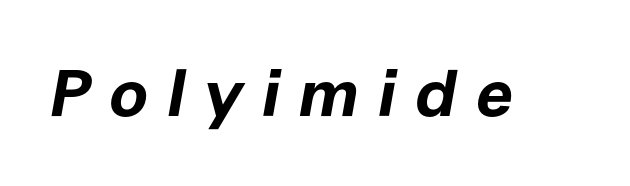
{"italic": "yes", "lean": "right", "slant_degrees": 10, "bold": "yes", "weight": "bold", "width": "normal", "stroke_contrast": "low", "x_height": "medium", "monospaced": "no", "underline": "no", "letter_spacing": "wide", "letter_spacing_em": 0.28, "glyph_px": 66}
